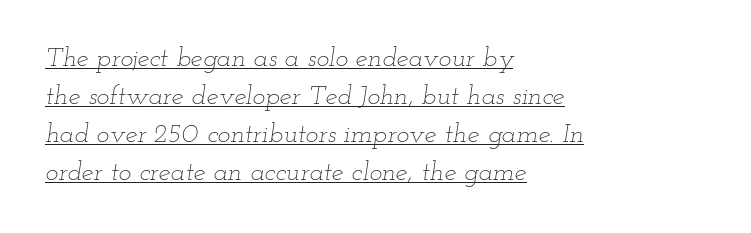
Q: Is the text bold? A: No.
Q: Is the text italic (slanted)? A: Yes, it leans right by about 12 degrees.
Q: Is the text underlined? A: Yes.
Q: How is the paragraph aligned? A: Left-aligned.
Q: Is the spacing between letters normal or unusually wide? A: Normal.
Q: Is the spacing between lines tight, normal or loose? A: Normal.
